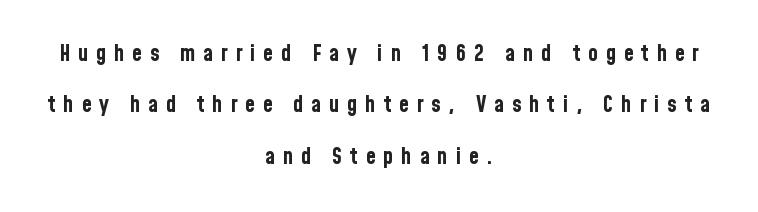
The passage shown has open, widely tracked lettering throughout. Look at the stroke-to-counter ratio: heavy, a bold. Layout note: lines centered. Underline: absent. Is there any slant? The stems are plumb.
